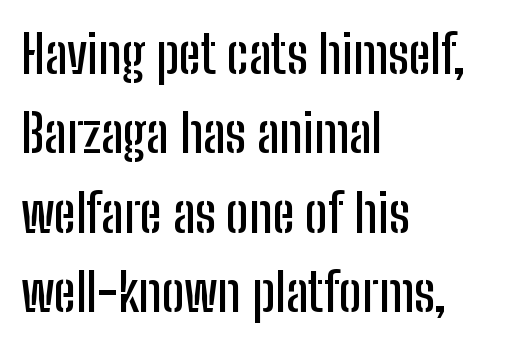
{"serif": "no", "italic": "no", "width": "condensed", "stroke_contrast": "low", "x_height": "medium", "monospaced": "no", "underline": "no", "align": "left", "line_spacing": "normal", "line_spacing_ratio": 1.5, "letter_spacing": "normal", "letter_spacing_em": 0.0, "glyph_px": 53}
